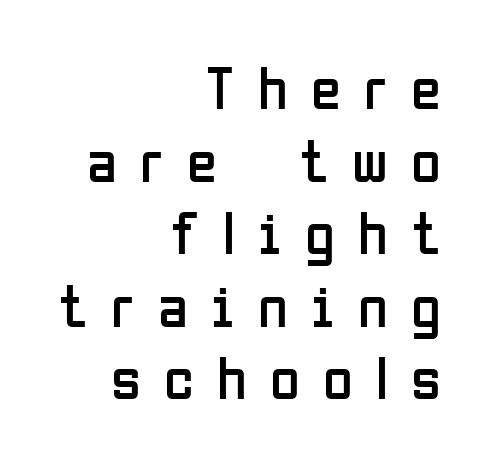
{"serif": "no", "italic": "no", "bold": "no", "weight": "regular", "width": "condensed", "stroke_contrast": "low", "x_height": "medium", "monospaced": "no", "underline": "no", "align": "right", "line_spacing_ratio": 1.19, "letter_spacing": "wide", "letter_spacing_em": 0.38, "glyph_px": 61}
